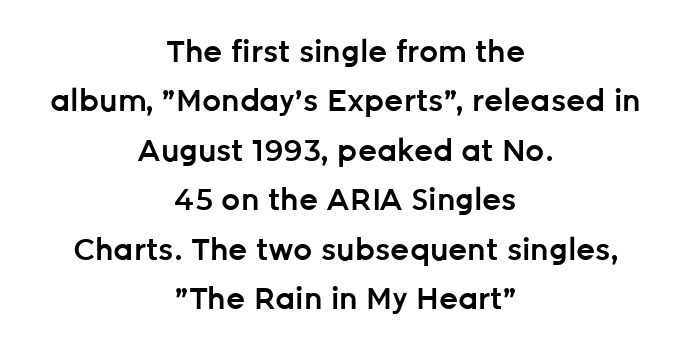
I'd describe the lettering as semibold — firm but not a full bold. Beneath every word, the page is bare. Letterform terminals end flat and unadorned throughout the passage. Students, note that the glyphs here touch the page at normal intervals. This sample has the flowing, uneven cadence of proportional lettering.
